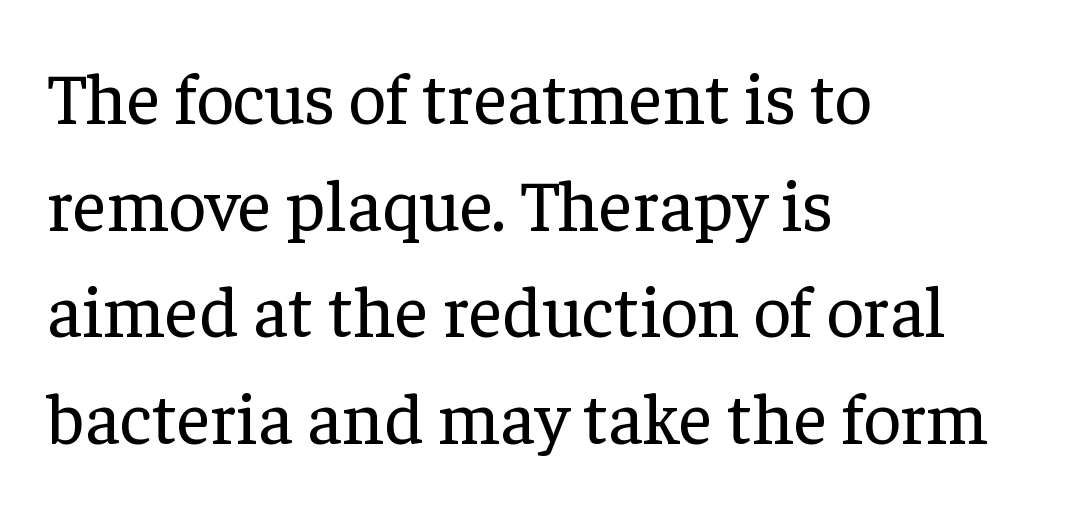
Q: Is the text bold? A: No.
Q: Is the text italic (slanted)? A: No, it is upright.
Q: Is the typeface a serif or a sans-serif typeface? A: Serif.
Q: Is the text underlined? A: No.
Q: How is the paragraph aligned? A: Left-aligned.
Q: Is the spacing between letters normal or unusually wide? A: Normal.
Q: Is the spacing between lines tight, normal or loose? A: Normal.
Q: Width (condensed, normal, or wide)? A: Normal.
Q: Stroke contrast? A: Low.
Q: x-height? A: Medium.
Q: Monospaced? A: No.
